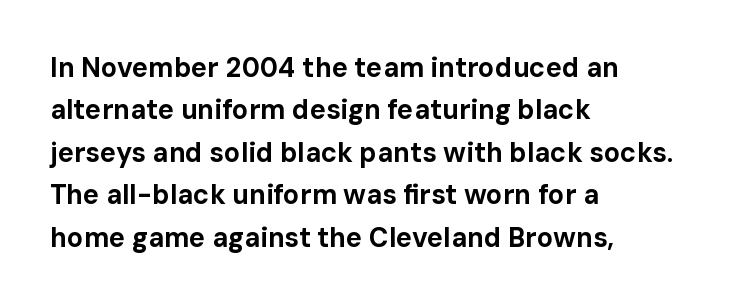
The image shows 27 px bold type, upright; set left-aligned, normal line spacing (1.57x), normal letter spacing, not underlined.
